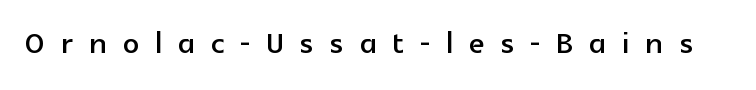
{"serif": "no", "italic": "no", "width": "normal", "x_height": "medium", "monospaced": "no", "underline": "no", "letter_spacing": "wide", "letter_spacing_em": 0.4, "glyph_px": 40}
